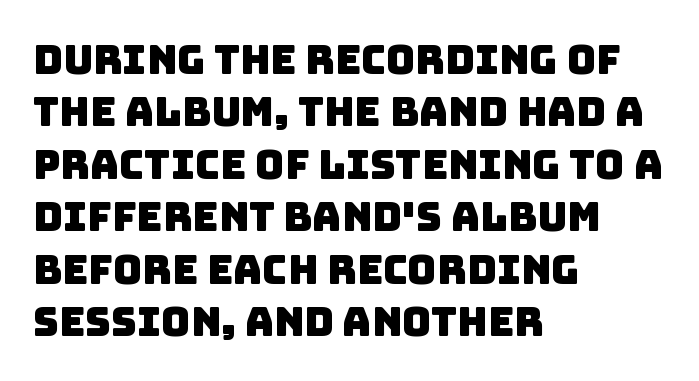
{"serif": "no", "width": "normal", "stroke_contrast": "low", "x_height": "large", "monospaced": "no", "underline": "no", "align": "left", "line_spacing": "normal", "line_spacing_ratio": 1.31, "letter_spacing": "normal", "letter_spacing_em": 0.0, "glyph_px": 40}
